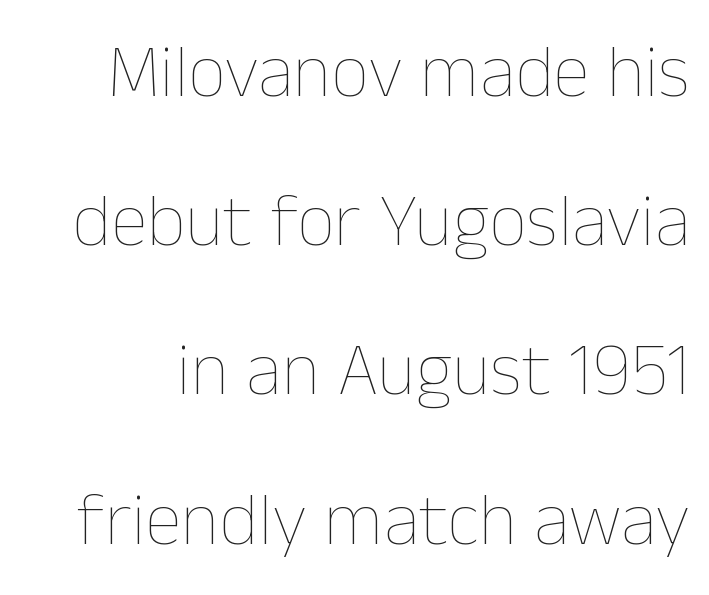
Q: Is the text bold? A: No.
Q: Is the text italic (slanted)? A: No, it is upright.
Q: Is the text underlined? A: No.
Q: Is the spacing between letters normal or unusually wide? A: Normal.
Q: Is the spacing between lines tight, normal or loose? A: Loose.
Q: Width (condensed, normal, or wide)? A: Normal.
Q: Stroke contrast? A: Low.
Q: x-height? A: Medium.
Q: Monospaced? A: No.
